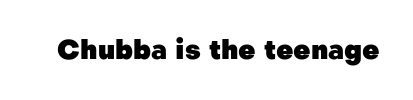
What stands out about the letter spacing? Nothing — it is the standard amount. No italicization has been applied; the sample stays upright. The gap between lines stays unmarked. Thick stems and heavy bowls — unmistakably bold.
